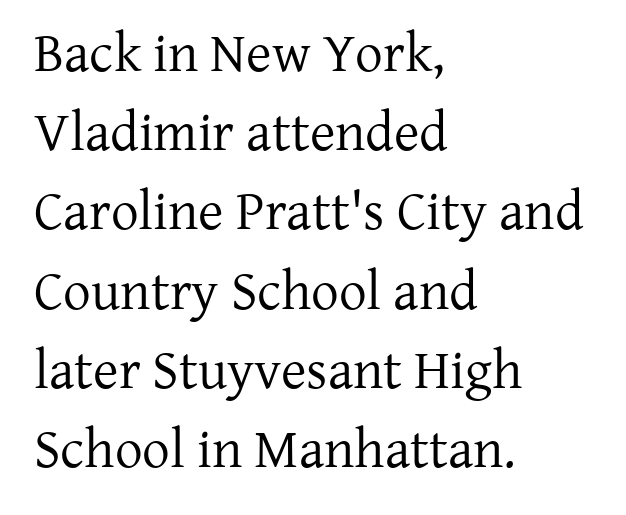
{"serif": "yes", "italic": "no", "bold": "no", "weight": "regular", "width": "normal", "stroke_contrast": "low", "x_height": "medium", "monospaced": "no", "underline": "no", "align": "left", "line_spacing": "normal", "line_spacing_ratio": 1.44, "letter_spacing": "normal", "letter_spacing_em": 0.0, "glyph_px": 55}
